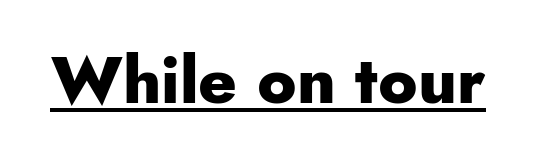
Proportional: the letters do not fall into vertical columns. The horizontal fit of the characters is conventional and even. Every character sits straight up, as roman type does. Does a line run under the words? Yes, clearly. I'd describe the lettering as bold — thick and assertive. The type family on display is of the sans-serif kind.
